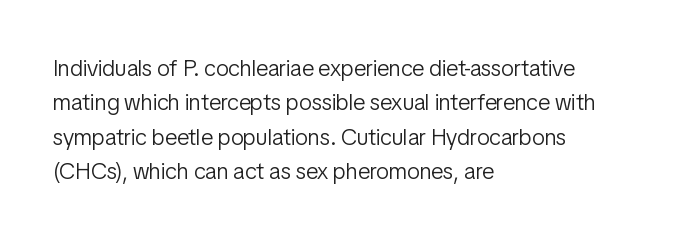
{"italic": "no", "bold": "no", "underline": "no", "align": "left", "line_spacing": "normal", "line_spacing_ratio": 1.5, "letter_spacing": "normal", "letter_spacing_em": 0.0, "glyph_px": 23}
